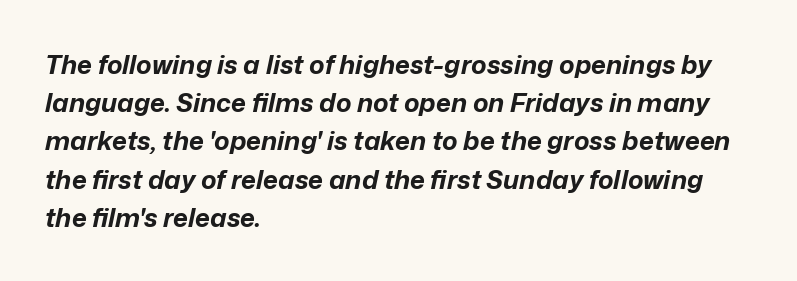
Words float on clear page, feet unadorned. If you drew a ruler down the left edge, every line would touch it. The tracking reads as untouched default to a designer's eye. Leading matches the norm, producing a regular column. The rendering uses a bold face; every stroke is thick and dark. The axis of the letterforms is tilted away from vertical.
